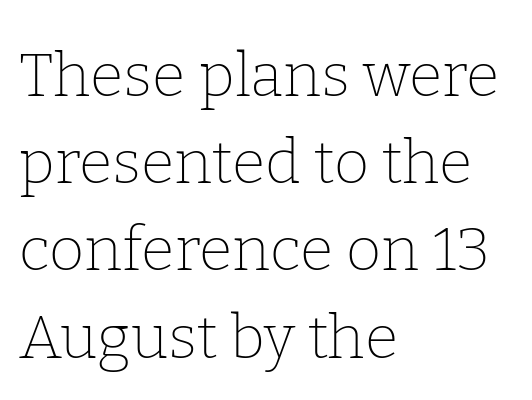
The image shows 61 px thin serif type, upright; set left-aligned, normal line spacing (1.43x), normal letter spacing, not underlined; low stroke contrast and a medium x-height.
